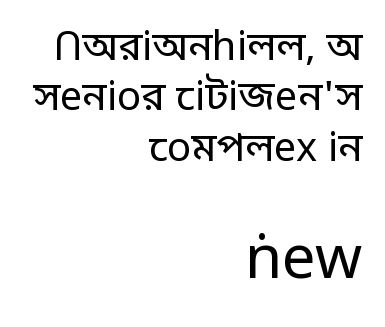
Q: Is the text bold? A: No.
Q: Is the text italic (slanted)? A: No, it is upright.
Q: Is the typeface a serif or a sans-serif typeface? A: Sans-serif.
Q: Is the text underlined? A: No.
Q: How is the paragraph aligned? A: Right-aligned.
Q: Is the spacing between letters normal or unusually wide? A: Normal.
Q: Is the spacing between lines tight, normal or loose? A: Normal.
Q: Which block of text is set in a larger size, the first (top) or the second (bottom)? A: The second (bottom) one.
Q: Width (condensed, normal, or wide)? A: Normal.
Q: Stroke contrast? A: Low.
Q: x-height? A: Large.
Q: Monospaced? A: No.
